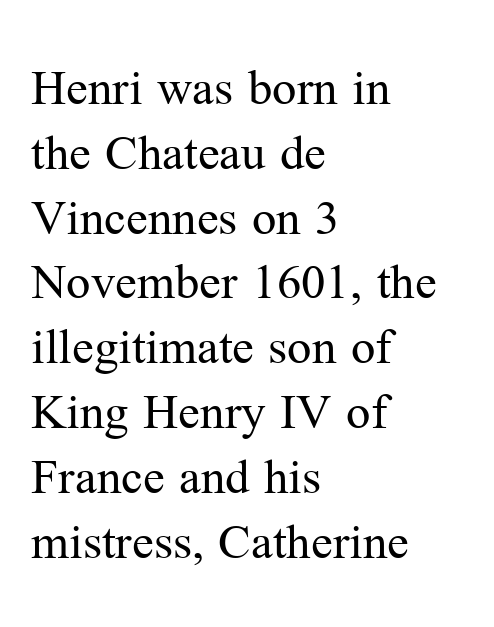
Q: Is the text bold? A: No.
Q: Is the text italic (slanted)? A: No, it is upright.
Q: Is the typeface a serif or a sans-serif typeface? A: Serif.
Q: Is the text underlined? A: No.
Q: How is the paragraph aligned? A: Left-aligned.
Q: Is the spacing between letters normal or unusually wide? A: Normal.
Q: Width (condensed, normal, or wide)? A: Normal.
Q: Stroke contrast? A: Medium.
Q: x-height? A: Medium.
Q: Monospaced? A: No.
